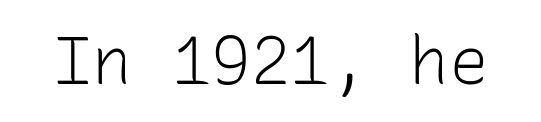
{"serif": "no", "italic": "no", "bold": "no", "weight": "light", "width": "normal", "stroke_contrast": "low", "x_height": "medium", "monospaced": "yes", "underline": "no", "letter_spacing": "normal", "letter_spacing_em": 0.0, "glyph_px": 66}
